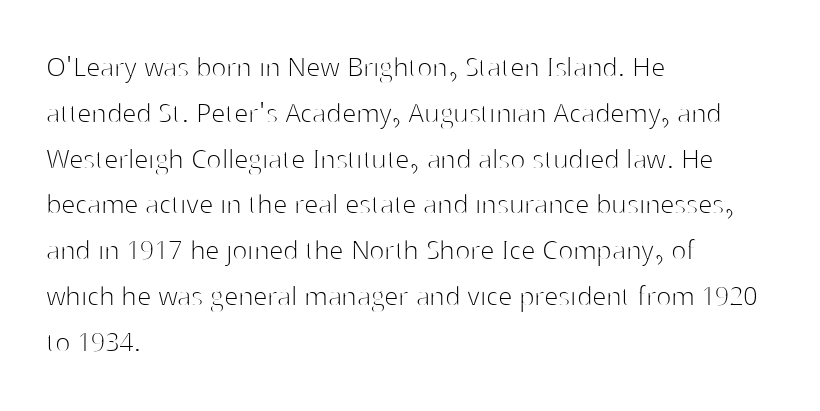
Q: Is the text bold? A: No.
Q: Is the text italic (slanted)? A: No, it is upright.
Q: Is the typeface a serif or a sans-serif typeface? A: Sans-serif.
Q: Is the text underlined? A: No.
Q: How is the paragraph aligned? A: Left-aligned.
Q: Is the spacing between letters normal or unusually wide? A: Normal.
Q: Is the spacing between lines tight, normal or loose? A: Normal.
Q: Width (condensed, normal, or wide)? A: Normal.
Q: Stroke contrast? A: High.
Q: x-height? A: Medium.
Q: Monospaced? A: No.
